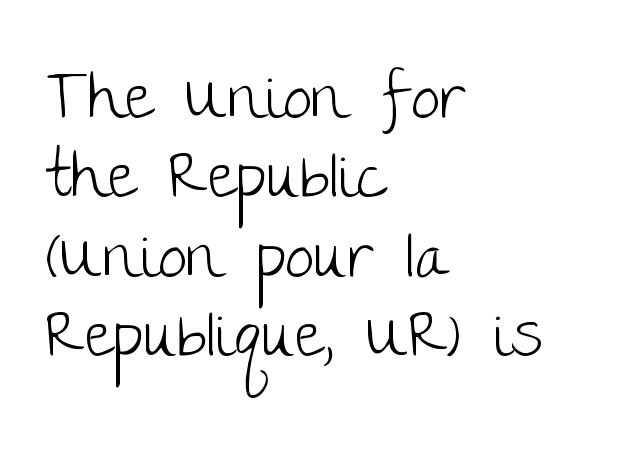
The font's upright variant was chosen for this text. The font family rendered here belongs to the sans-serif group. Is the type heavy? It reads as light-to-regular instead. The setting favours the left margin, as ordinary paragraphs usually do. The face used here is rendered with its standard letterfit. Descender tails drop into unmarked territory.
